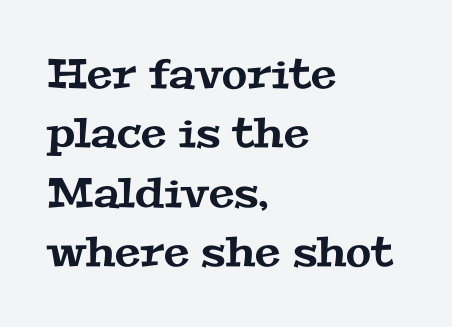
The image shows 41 px wide serif type; set left-aligned, normal line spacing (1.45x), normal letter spacing, not underlined; medium stroke contrast and a medium x-height.
